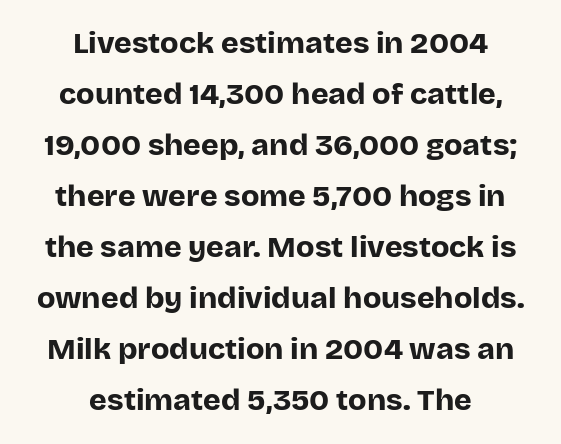
{"serif": "no", "italic": "no", "bold": "yes", "weight": "bold", "width": "normal", "stroke_contrast": "low", "x_height": "large", "monospaced": "no", "underline": "no", "align": "center", "line_spacing": "normal", "line_spacing_ratio": 1.7, "letter_spacing": "normal", "letter_spacing_em": 0.0, "glyph_px": 30}
